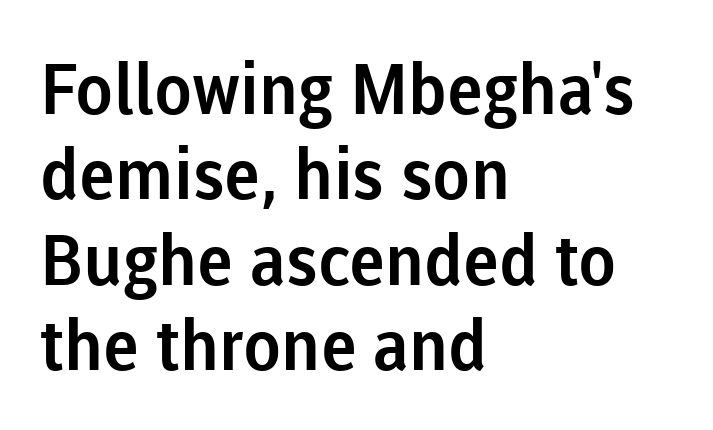
The typeface chosen for these lines omits serifs. Do the characters align in a grid? No, the font is proportional. Unlike italic type, these characters show no tilt at all. Nobody drew a line under any word here.
